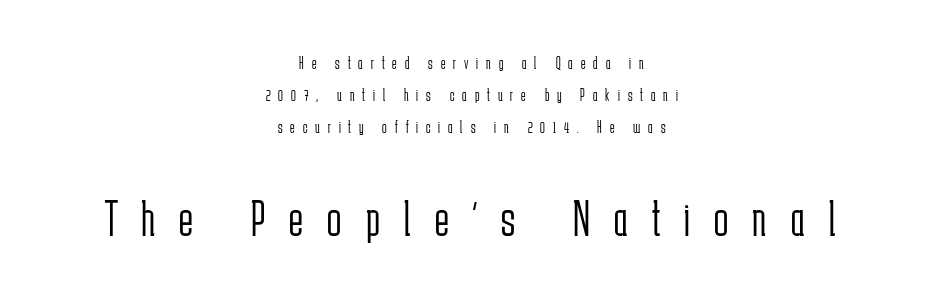
{"serif": "no", "italic": "no", "bold": "no", "weight": "light", "width": "condensed", "stroke_contrast": "low", "x_height": "medium", "monospaced": "no", "underline": "no", "align": "center", "line_spacing_ratio": 1.88, "letter_spacing": "wide", "letter_spacing_em": 0.47, "larger_block": "second", "size_ratio": 3.06, "glyph_px": 52}
